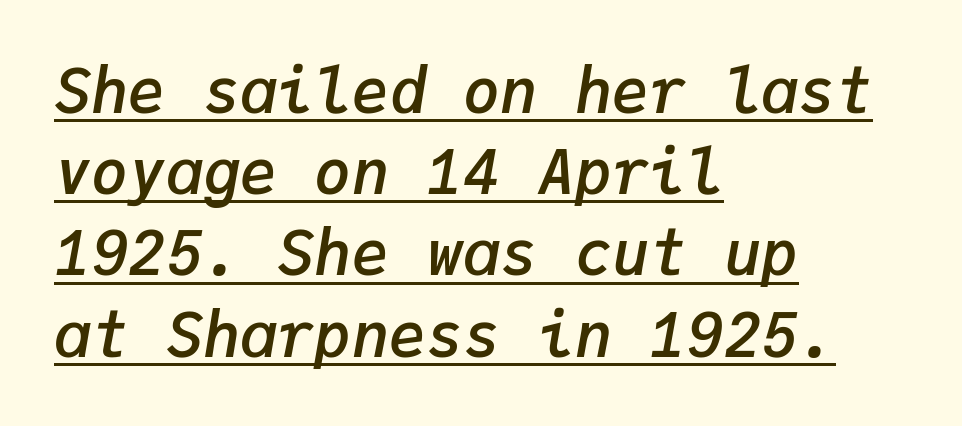
Q: Is the text bold? A: Semi-bold.
Q: Is the text italic (slanted)? A: Yes, it leans right by about 9 degrees.
Q: Is the text underlined? A: Yes.
Q: How is the paragraph aligned? A: Left-aligned.
Q: Is the spacing between letters normal or unusually wide? A: Normal.
Q: Is the spacing between lines tight, normal or loose? A: Normal.
Q: Width (condensed, normal, or wide)? A: Normal.
Q: Stroke contrast? A: Low.
Q: x-height? A: Medium.
Q: Monospaced? A: Yes.
